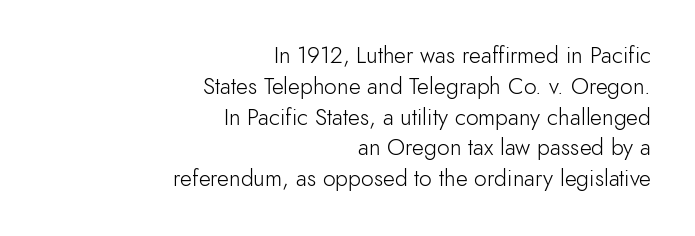
Every row of glyphs terminates at an identical x-position on the right. Do the letters lean? They stand straight. Stem width sits at or under what a default text font uses. Descenders are the only things crossing below the line.
